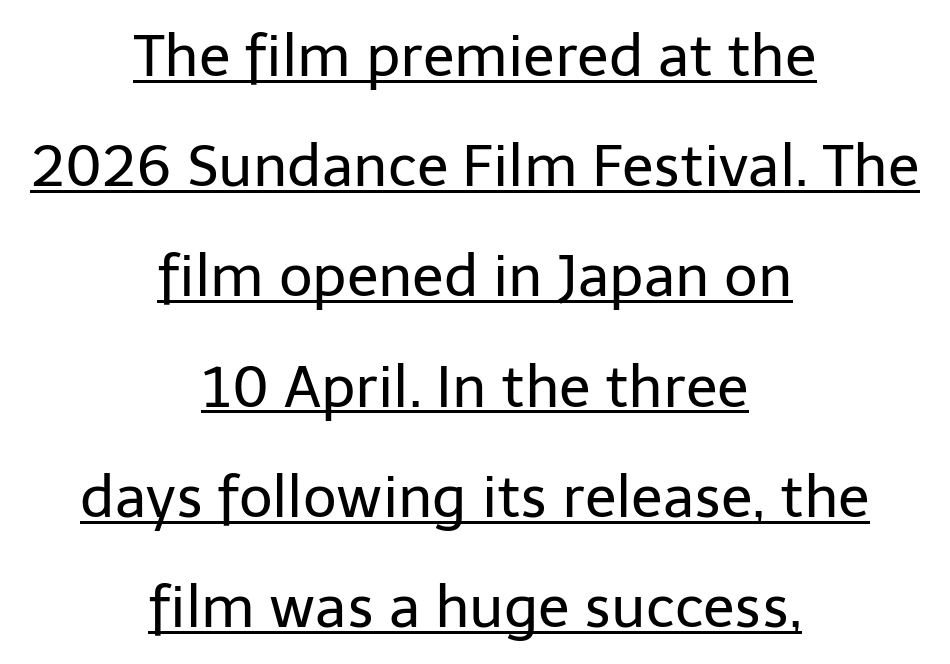
Compared with undecorated copy, this sample adds a rule below the words. This sample uses a sans-serif face. The vertical gap from one line to the next is large. Nobody touched the tracking dial on this one. Caption: multi-line text, centered on the measure. You could not count columns in this text — the font is proportionally spaced.
